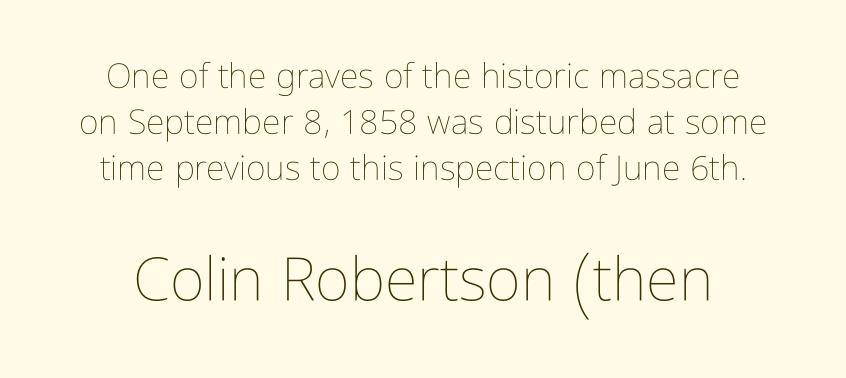
{"italic": "no", "bold": "no", "weight": "thin", "width": "condensed", "stroke_contrast": "low", "x_height": "medium", "monospaced": "no", "underline": "no", "line_spacing": "normal", "line_spacing_ratio": 1.36, "letter_spacing": "normal", "letter_spacing_em": 0.0, "larger_block": "second", "size_ratio": 1.76, "glyph_px": 60}
